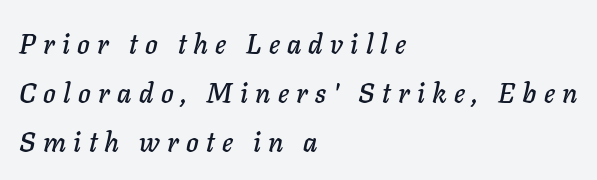
The image shows 27 px text type, italic (leaning right); set left-aligned, line spacing 1.81x, unusually wide letter spacing (+0.27 em), not underlined.
